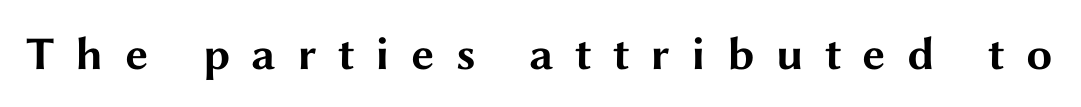
{"serif": "no", "italic": "no", "bold": "yes", "weight": "bold", "width": "wide", "stroke_contrast": "medium", "x_height": "medium", "monospaced": "no", "underline": "no", "letter_spacing": "wide", "letter_spacing_em": 0.45, "glyph_px": 47}
